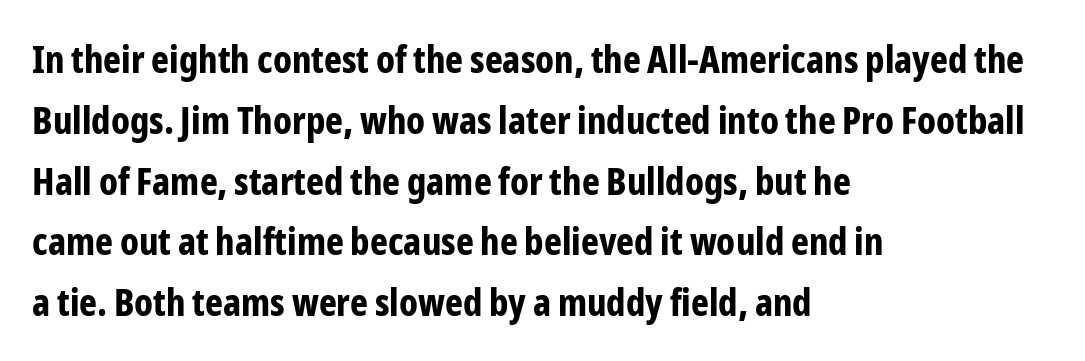
The image shows 38 px bold, condensed sans-serif type, upright; set left-aligned, normal line spacing (1.6x), normal letter spacing, not underlined; low stroke contrast and a medium x-height.
